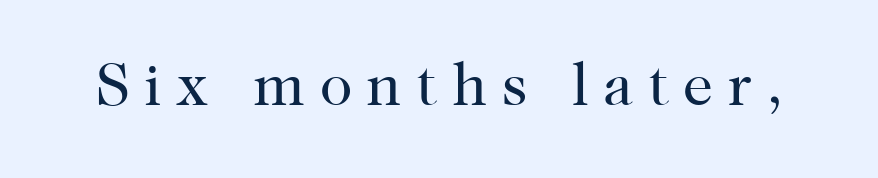
Q: Is the text bold? A: No.
Q: Is the text italic (slanted)? A: No, it is upright.
Q: Is the typeface a serif or a sans-serif typeface? A: Serif.
Q: Is the text underlined? A: No.
Q: Is the spacing between letters normal or unusually wide? A: Unusually wide.
Q: Width (condensed, normal, or wide)? A: Normal.
Q: Stroke contrast? A: High.
Q: x-height? A: Medium.
Q: Monospaced? A: No.
